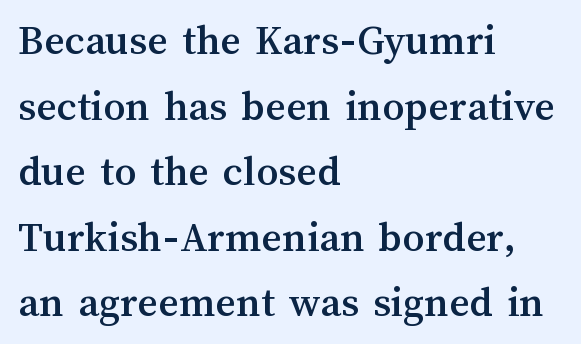
Q: Is the text italic (slanted)? A: No, it is upright.
Q: Is the text underlined? A: No.
Q: How is the paragraph aligned? A: Left-aligned.
Q: Is the spacing between letters normal or unusually wide? A: Normal.
Q: Is the spacing between lines tight, normal or loose? A: Normal.
Q: Width (condensed, normal, or wide)? A: Normal.
Q: Stroke contrast? A: Medium.
Q: x-height? A: Medium.
Q: Monospaced? A: No.
